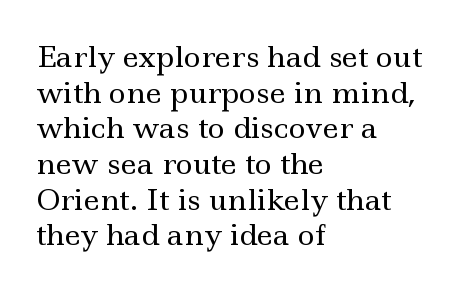
The image shows 29 px regular-weight, wide serif type, upright; set left-aligned, line spacing 1.23x, normal letter spacing, not underlined; a small x-height.
